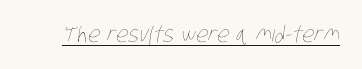
Q: Is the text bold? A: No.
Q: Is the text underlined? A: Yes.
Q: Is the spacing between letters normal or unusually wide? A: Normal.
